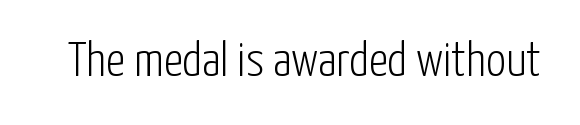
Here the designer chose a conventional face with non-uniform glyph widths. Regarding serifs, this sample does without them. The letters sit at their default tracking, neither squeezed nor spread. The words here are not underlined. This is roman type, the default non-slanted kind. The face looks like a standard text weight, possibly lighter.
